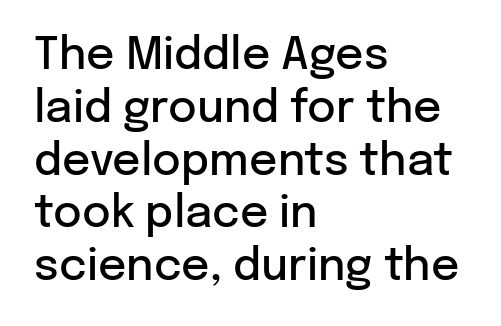
Ascenders rise straight up at ninety degrees. Only glyphs here, with clear space below each row. In CSS terms this would be text-align: left. Caption: standard tracking, unaltered.
